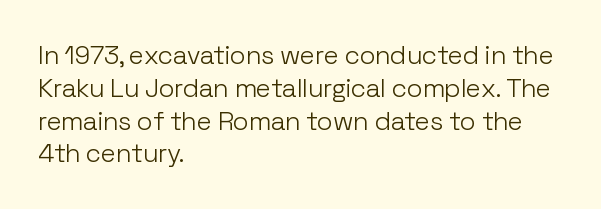
Check the space under the baseline: it is left empty. Posture: upright roman. Is the type heavy? It reads as light-to-regular instead. One-word summary of the alignment: left. The line-height multiplier appears to be the usual default.
